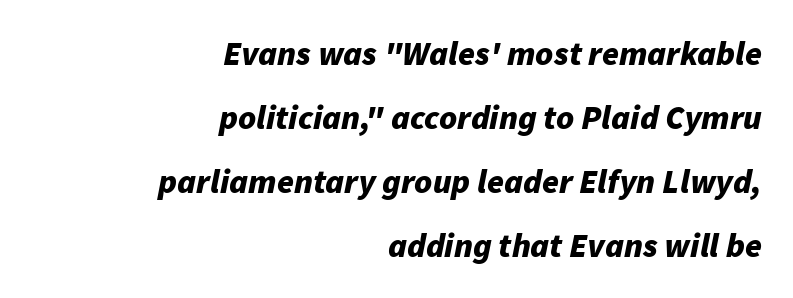
The image shows 34 px bold type, italic (leaning right); set right-aligned, line spacing 1.88x, normal letter spacing, not underlined; low stroke contrast and a medium x-height.
